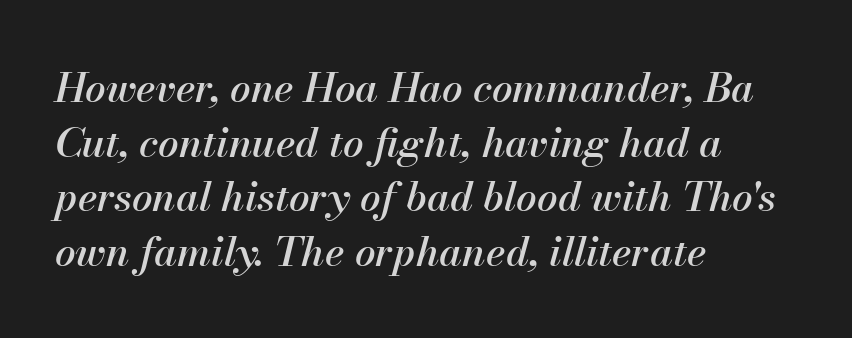
The image shows 41 px text type, italic (leaning right); set left-aligned, normal line spacing (1.33x), normal letter spacing, not underlined; medium stroke contrast and a small x-height.
